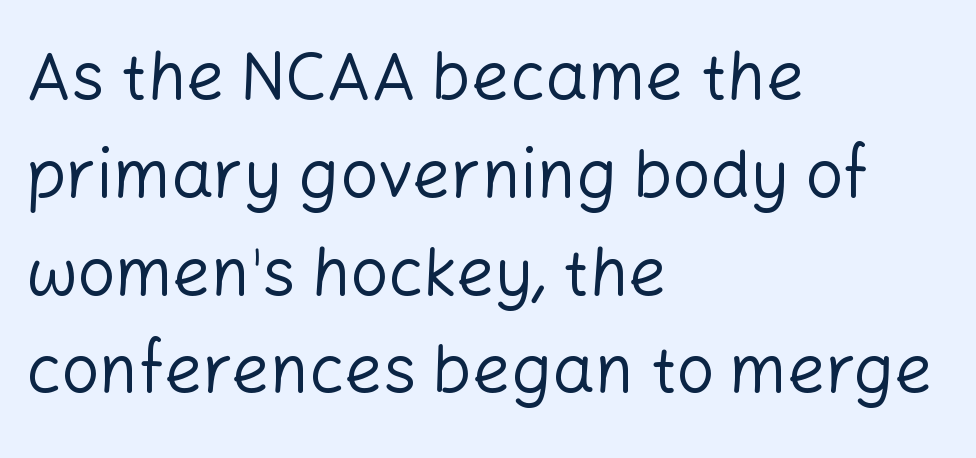
The image shows 67 px regular-weight sans-serif type, upright; set left-aligned, normal line spacing (1.46x), normal letter spacing, not underlined; low stroke contrast and a medium x-height.
